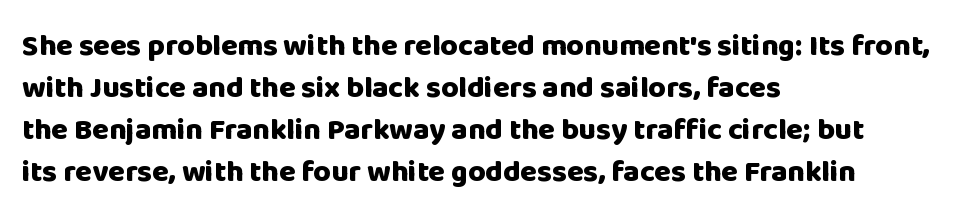
{"serif": "no", "italic": "no", "bold": "yes", "weight": "heavy", "width": "normal", "stroke_contrast": "low", "x_height": "large", "monospaced": "no", "underline": "no", "align": "left", "line_spacing": "normal", "line_spacing_ratio": 1.4, "letter_spacing": "normal", "letter_spacing_em": 0.0, "glyph_px": 30}
